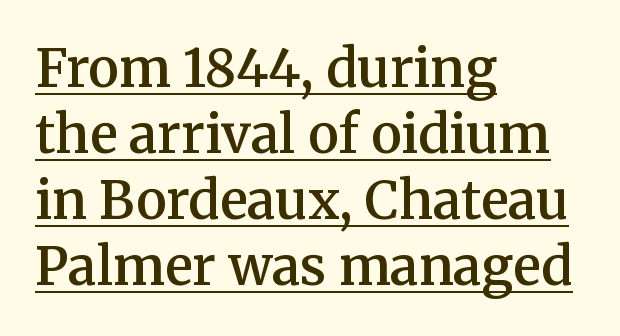
The line-height multiplier appears to be the usual default. All the whitespace from short lines collects on the right. Emphasis by weight is partial: semibold. What decoration does the sample have? An underline.
